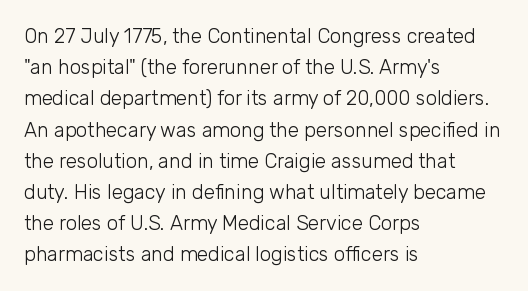
Q: Is the text bold? A: No.
Q: Is the text italic (slanted)? A: No, it is upright.
Q: Is the text underlined? A: No.
Q: How is the paragraph aligned? A: Left-aligned.
Q: Is the spacing between letters normal or unusually wide? A: Normal.
Q: Is the spacing between lines tight, normal or loose? A: Normal.
